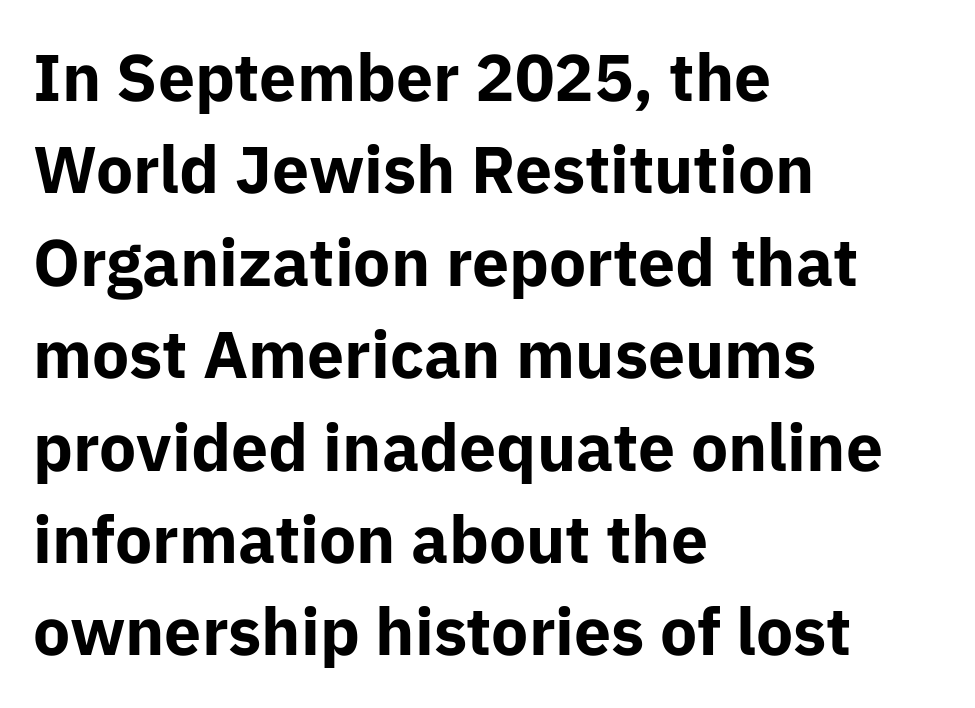
The image shows 66 px bold sans-serif type, upright; set left-aligned, normal line spacing (1.4x), normal letter spacing, not underlined; low stroke contrast and a medium x-height.
